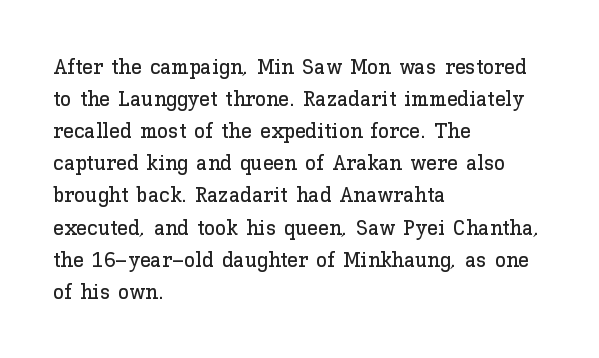
The image shows 22 px text type, upright; set left-aligned, normal line spacing (1.46x), normal letter spacing, not underlined.
